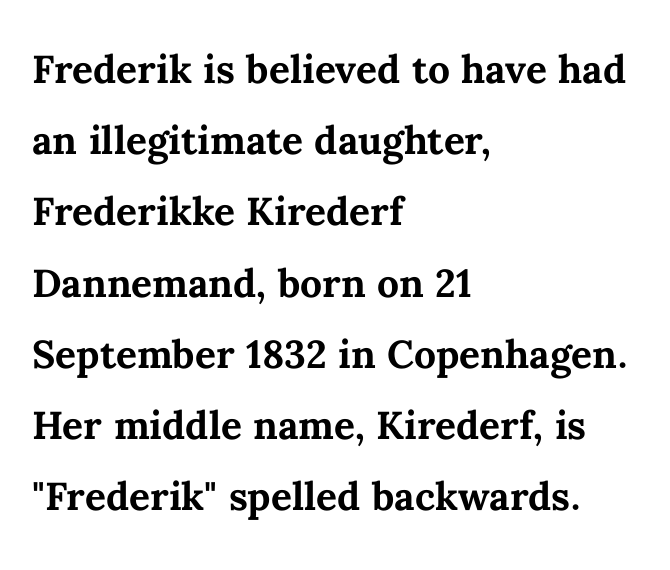
Note the varied advance widths — an 'i' is clearly narrower than an 'm'. No word sits above an underline. Tall strokes in this sample are plumb rather than angled. Horizontal alignment here is leftward, the default for most running prose. The letterforms sit shoulder to shoulder at normal distance. Compared with typical paragraphs, the rows here are spaced about the same.
